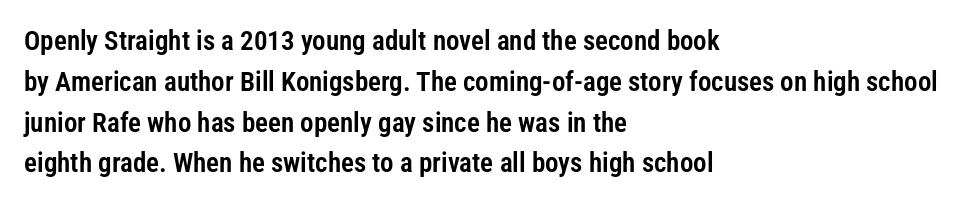
The typography opts for an upright posture over an oblique one. Descenders hang freely into open space. The rag falls on the right side of this text block. No extra tracking has been applied to these lines. Does the leading feel generous? No, just average.
